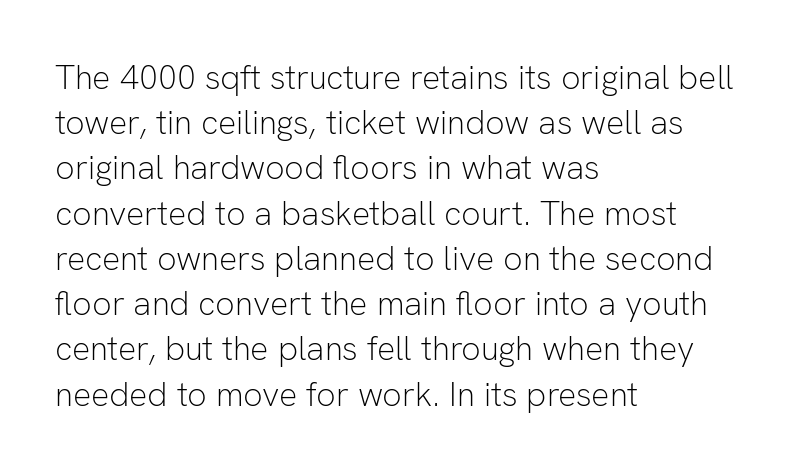
{"serif": "no", "italic": "no", "bold": "no", "weight": "light", "width": "normal", "stroke_contrast": "low", "x_height": "medium", "monospaced": "no", "underline": "no", "align": "left", "line_spacing": "normal", "line_spacing_ratio": 1.33, "letter_spacing": "normal", "letter_spacing_em": 0.0, "glyph_px": 34}
